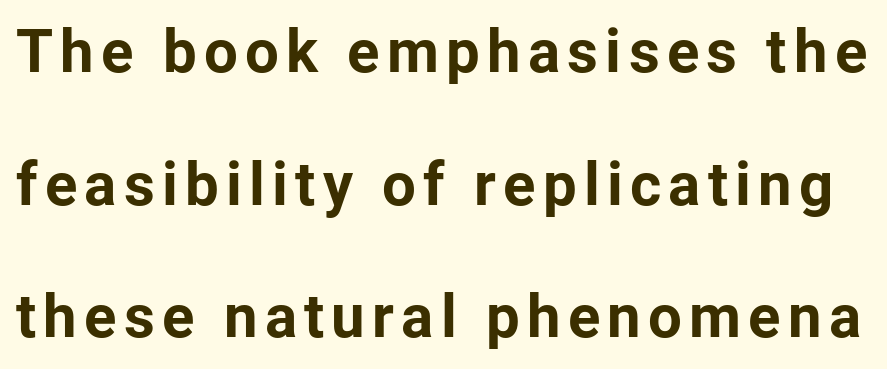
{"serif": "no", "italic": "no", "bold": "yes", "weight": "bold", "width": "normal", "stroke_contrast": "low", "x_height": "medium", "monospaced": "no", "underline": "no", "line_spacing": "loose", "line_spacing_ratio": 2.21, "glyph_px": 60}
